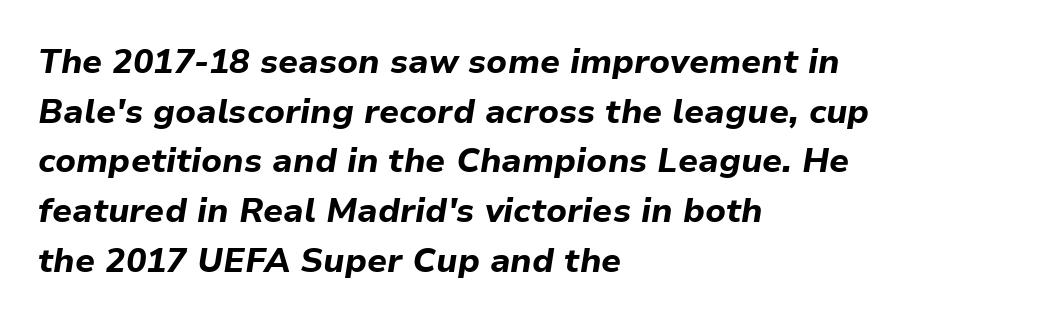
Q: Is the text bold? A: Yes.
Q: Is the text italic (slanted)? A: Yes, it leans right by about 9 degrees.
Q: Is the text underlined? A: No.
Q: How is the paragraph aligned? A: Left-aligned.
Q: Is the spacing between letters normal or unusually wide? A: Normal.
Q: Is the spacing between lines tight, normal or loose? A: Normal.
Q: Width (condensed, normal, or wide)? A: Normal.
Q: Stroke contrast? A: Low.
Q: x-height? A: Medium.
Q: Monospaced? A: No.
